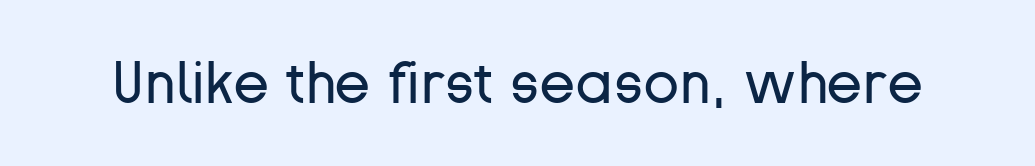
Q: Is the text bold? A: No.
Q: Is the text italic (slanted)? A: No, it is upright.
Q: Is the typeface a serif or a sans-serif typeface? A: Sans-serif.
Q: Is the text underlined? A: No.
Q: Is the spacing between letters normal or unusually wide? A: Normal.
Q: Width (condensed, normal, or wide)? A: Normal.
Q: Stroke contrast? A: Low.
Q: x-height? A: Medium.
Q: Monospaced? A: No.
